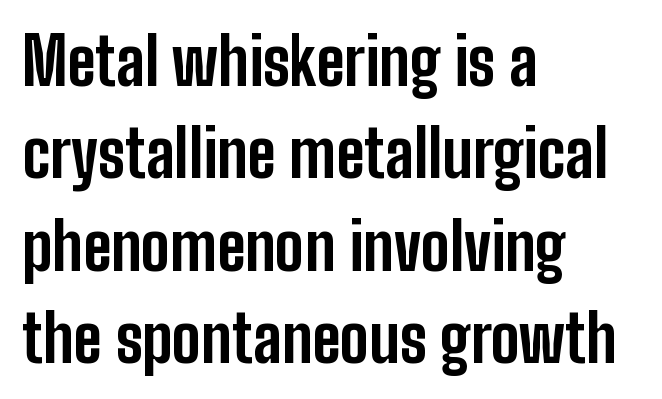
The image shows 65 px bold, condensed sans-serif type, upright; set left-aligned, normal line spacing (1.42x), normal letter spacing, not underlined; low stroke contrast and a medium x-height.
